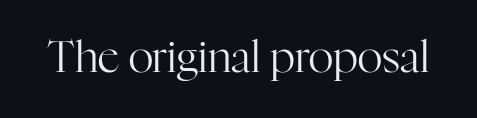
{"serif": "yes", "italic": "no", "bold": "no", "weight": "regular", "width": "normal", "stroke_contrast": "high", "x_height": "medium", "monospaced": "no", "underline": "no", "letter_spacing": "normal", "letter_spacing_em": 0.0, "glyph_px": 43}
